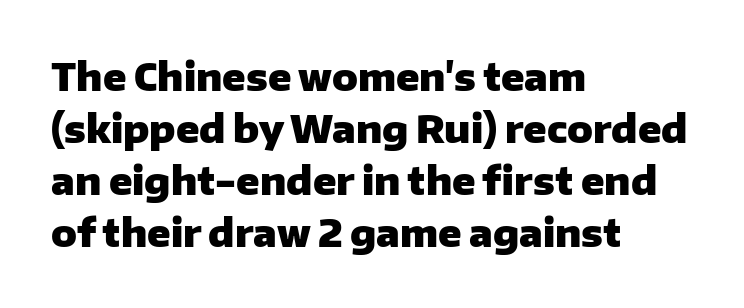
{"serif": "no", "italic": "no", "bold": "yes", "weight": "heavy", "width": "normal", "stroke_contrast": "low", "x_height": "medium", "monospaced": "no", "underline": "no", "align": "left", "line_spacing": "normal", "line_spacing_ratio": 1.37, "letter_spacing": "normal", "letter_spacing_em": 0.0, "glyph_px": 38}
